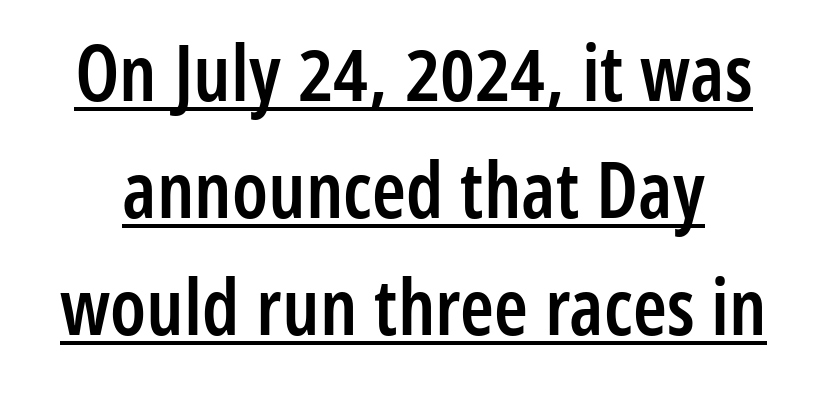
I'd describe the lettering as semibold — firm but not a full bold. Every stem runs plumb, perpendicular to the baseline. The glyphs in this specimen are sans serif. Is this a fixed-width face? No — the glyphs have proportional, varying widths. Inter-character spacing is left at the font's built-in metrics.
